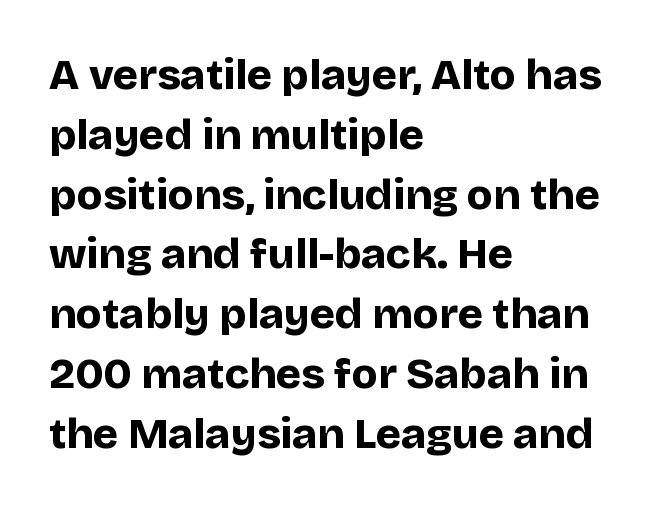
Q: Is the text bold? A: Yes.
Q: Is the text italic (slanted)? A: No, it is upright.
Q: Is the typeface a serif or a sans-serif typeface? A: Sans-serif.
Q: Is the text underlined? A: No.
Q: How is the paragraph aligned? A: Left-aligned.
Q: Is the spacing between letters normal or unusually wide? A: Normal.
Q: Is the spacing between lines tight, normal or loose? A: Normal.
Q: Width (condensed, normal, or wide)? A: Normal.
Q: Stroke contrast? A: Low.
Q: x-height? A: Large.
Q: Monospaced? A: No.
